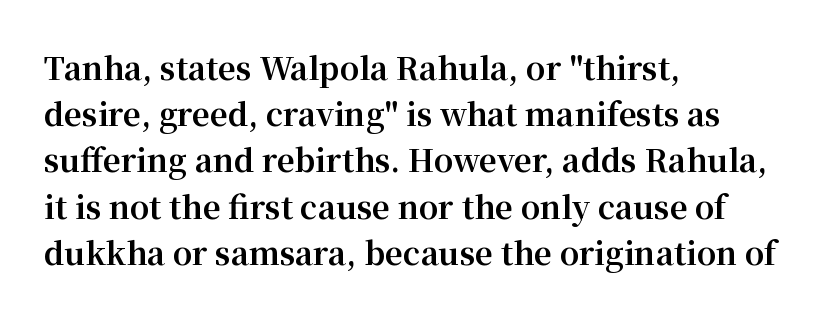
The vertical gap from one line to the next is medium. This rendering features lettering with no underline. The characters look thick and weighty, a clear bold. The lettering holds an erect, upright posture throughout. The type family on display is of the serif kind. In CSS terms this would be text-align: left.
